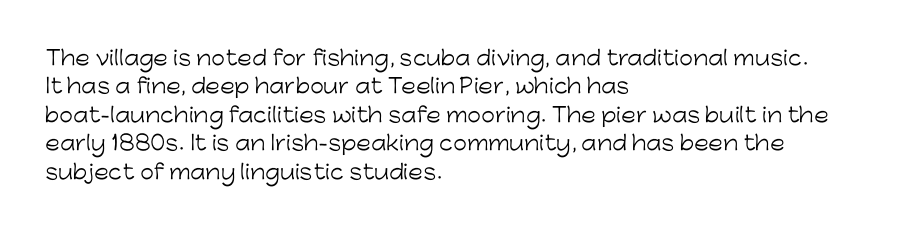
{"italic": "no", "bold": "no", "underline": "no", "align": "left", "line_spacing": "normal", "line_spacing_ratio": 1.42, "letter_spacing": "normal", "letter_spacing_em": 0.0, "glyph_px": 20}
